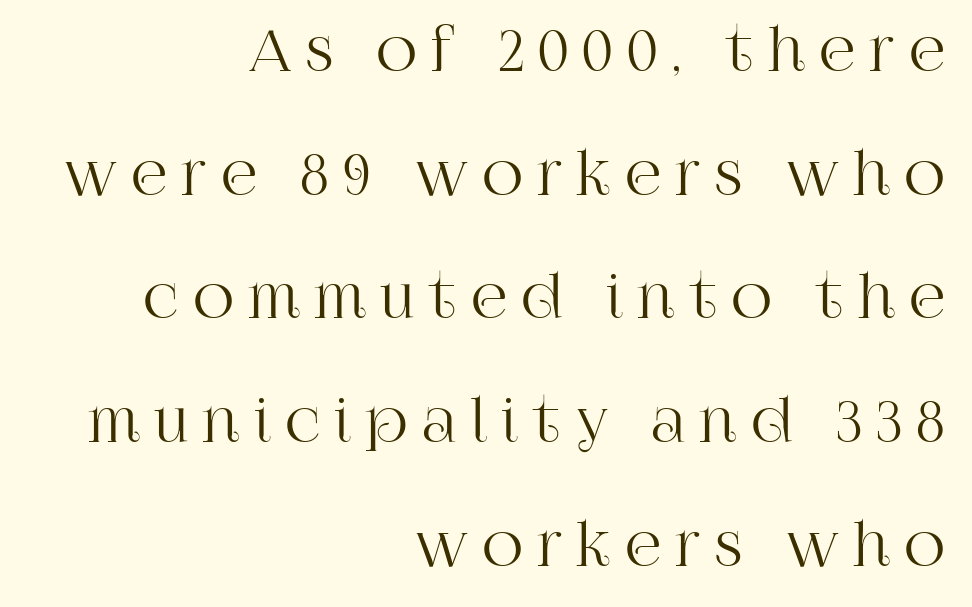
Q: Is the text italic (slanted)? A: No, it is upright.
Q: Is the typeface a serif or a sans-serif typeface? A: Serif.
Q: Is the text underlined? A: No.
Q: How is the paragraph aligned? A: Right-aligned.
Q: Is the spacing between letters normal or unusually wide? A: Unusually wide.
Q: Is the spacing between lines tight, normal or loose? A: Loose.
Q: Width (condensed, normal, or wide)? A: Normal.
Q: Stroke contrast? A: High.
Q: x-height? A: Large.
Q: Monospaced? A: No.
